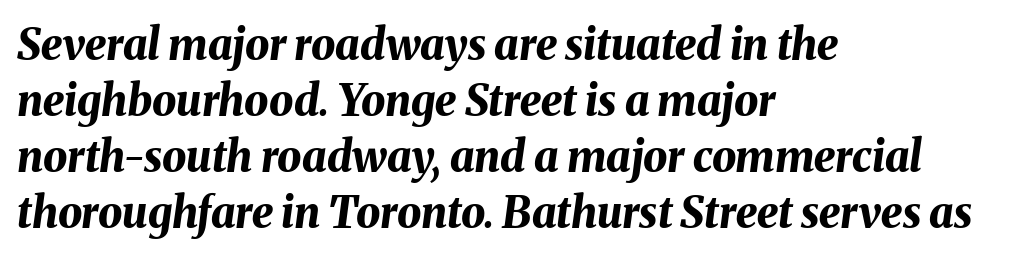
{"italic": "yes", "lean": "right", "slant_degrees": 8, "bold": "yes", "weight": "bold", "width": "normal", "stroke_contrast": "medium", "x_height": "medium", "monospaced": "no", "underline": "no", "align": "left", "line_spacing": "normal", "line_spacing_ratio": 1.3, "letter_spacing": "normal", "letter_spacing_em": 0.0, "glyph_px": 43}
